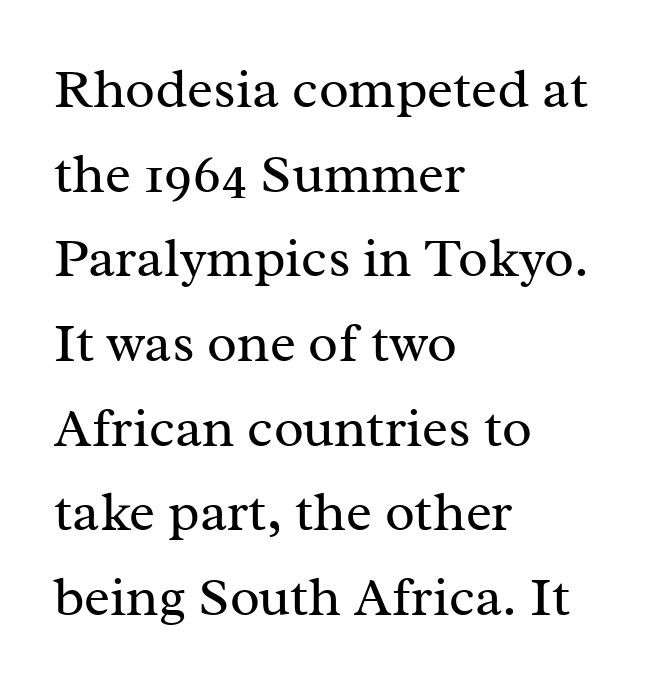
Q: Is the text bold? A: No.
Q: Is the text italic (slanted)? A: No, it is upright.
Q: Is the typeface a serif or a sans-serif typeface? A: Serif.
Q: Is the text underlined? A: No.
Q: How is the paragraph aligned? A: Left-aligned.
Q: Is the spacing between letters normal or unusually wide? A: Normal.
Q: Is the spacing between lines tight, normal or loose? A: Normal.
Q: Width (condensed, normal, or wide)? A: Normal.
Q: Stroke contrast? A: Medium.
Q: x-height? A: Medium.
Q: Monospaced? A: No.
